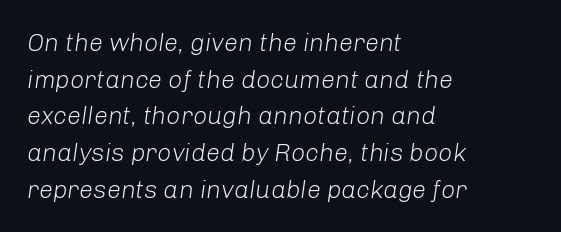
The image shows 25 px text type, italic (leaning right); set left-aligned, normal line spacing (1.47x), normal letter spacing, not underlined.
